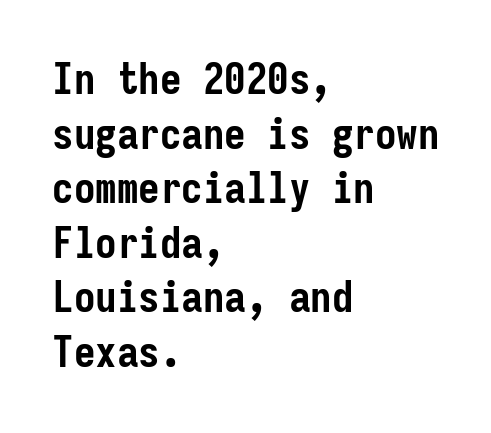
Q: Is the text bold? A: Yes.
Q: Is the text italic (slanted)? A: No, it is upright.
Q: Is the typeface a serif or a sans-serif typeface? A: Sans-serif.
Q: Is the text underlined? A: No.
Q: How is the paragraph aligned? A: Left-aligned.
Q: Is the spacing between letters normal or unusually wide? A: Normal.
Q: Is the spacing between lines tight, normal or loose? A: Normal.
Q: Width (condensed, normal, or wide)? A: Condensed.
Q: Stroke contrast? A: Low.
Q: x-height? A: Medium.
Q: Monospaced? A: Yes.
